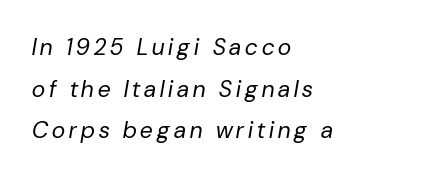
Think standard paragraph weight, or any step lighter than that. Only glyphs here, with clear space below each row. The axis of the letterforms is tilted away from vertical. A classic flush-left, rag-right setting is used for this passage.
